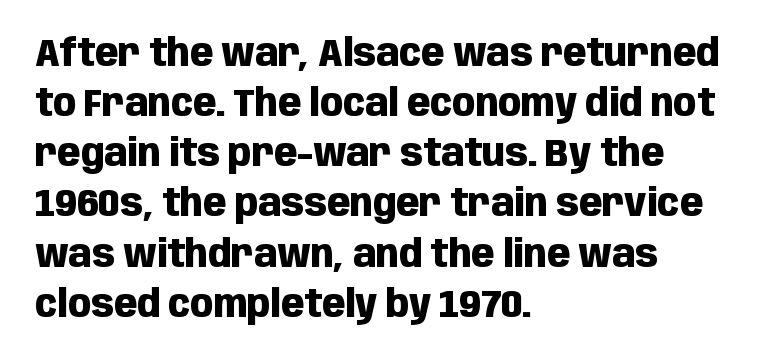
Q: Is the text bold? A: Yes.
Q: Is the text italic (slanted)? A: No, it is upright.
Q: Is the typeface a serif or a sans-serif typeface? A: Sans-serif.
Q: Is the text underlined? A: No.
Q: How is the paragraph aligned? A: Left-aligned.
Q: Is the spacing between letters normal or unusually wide? A: Normal.
Q: Is the spacing between lines tight, normal or loose? A: Normal.
Q: Width (condensed, normal, or wide)? A: Condensed.
Q: Stroke contrast? A: Low.
Q: x-height? A: Large.
Q: Monospaced? A: No.
